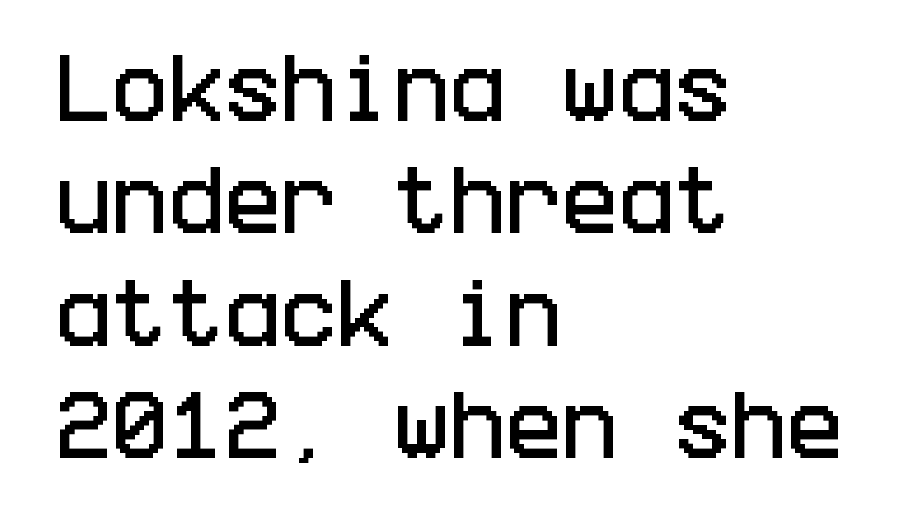
The image shows 75 px condensed sans-serif type, upright; set left-aligned, normal line spacing (1.5x), normal letter spacing, not underlined; low stroke contrast and a large x-height.
